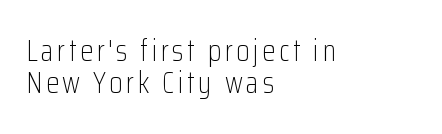
The setting favours the left margin, as ordinary paragraphs usually do. The weight tops out at a normal text grade. Lines of text with bare space underneath. Italic: no, the glyphs are upright roman. Classification — sans serif.
